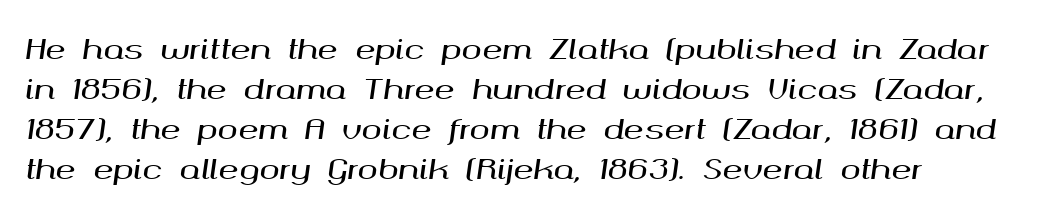
{"italic": "yes", "lean": "right", "slant_degrees": 8, "underline": "no", "line_spacing": "normal", "line_spacing_ratio": 1.48, "letter_spacing": "normal", "letter_spacing_em": 0.0, "glyph_px": 27}
